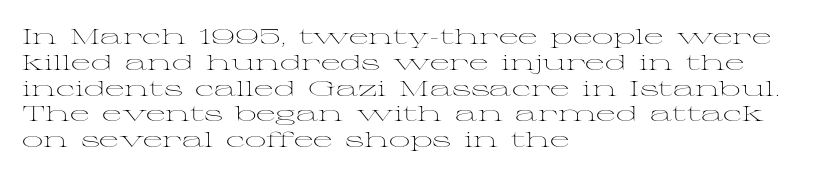
The image shows 21 px text type, upright; set left-aligned, line spacing 1.23x, normal letter spacing, not underlined.
